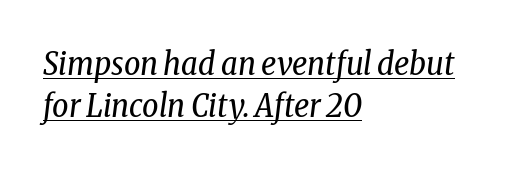
{"serif": "yes", "italic": "yes", "lean": "right", "slant_degrees": 8, "bold": "no", "weight": "regular", "width": "condensed", "stroke_contrast": "low", "x_height": "medium", "monospaced": "no", "underline": "yes", "align": "left", "line_spacing": "normal", "line_spacing_ratio": 1.3, "letter_spacing": "normal", "letter_spacing_em": 0.0, "glyph_px": 32}
